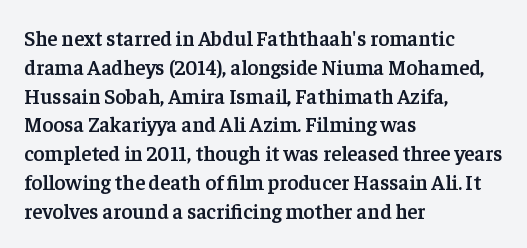
Q: Is the text bold? A: Semi-bold.
Q: Is the text italic (slanted)? A: No, it is upright.
Q: Is the text underlined? A: No.
Q: How is the paragraph aligned? A: Left-aligned.
Q: Is the spacing between letters normal or unusually wide? A: Normal.
Q: Is the spacing between lines tight, normal or loose? A: Normal.
